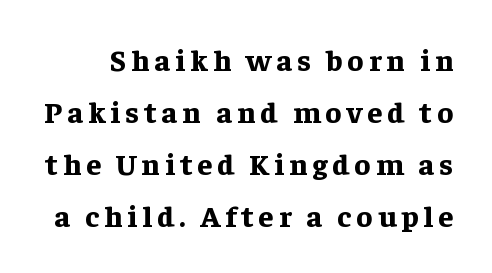
The image shows 30 px bold serif type, upright; set line spacing 1.73x, not underlined; low stroke contrast and a medium x-height.
